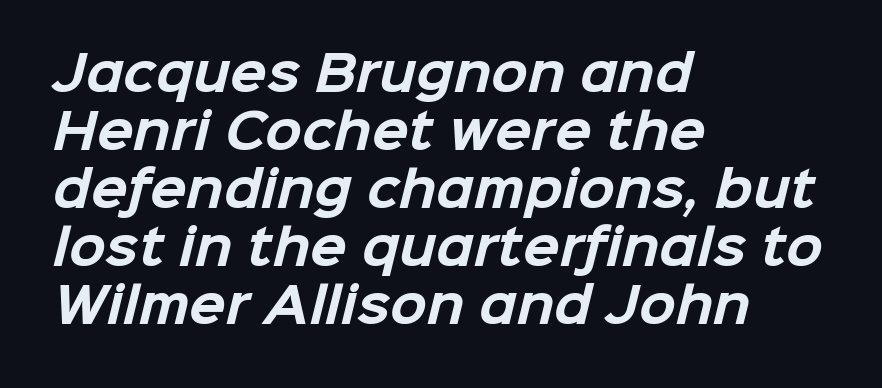
{"serif": "no", "bold": "yes", "weight": "bold", "width": "normal", "stroke_contrast": "low", "x_height": "medium", "monospaced": "no", "underline": "no", "align": "left", "line_spacing_ratio": 1.21, "letter_spacing": "normal", "letter_spacing_em": 0.0, "glyph_px": 48}
